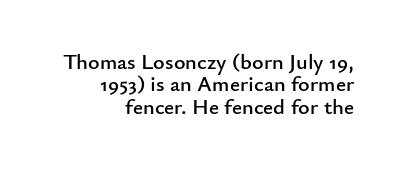
The image shows 22 px text type, upright; set right-aligned, tight line spacing (1.02x), normal letter spacing, not underlined.
